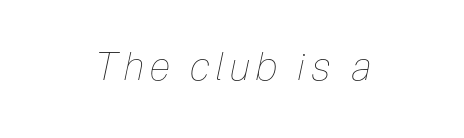
Honestly, there is no underline to notice here at all. The text carries the slant typical of an italic or oblique font. No heavy texture on the line: the type isn't bold. Do the characters align in a grid? No, the font is proportional.
